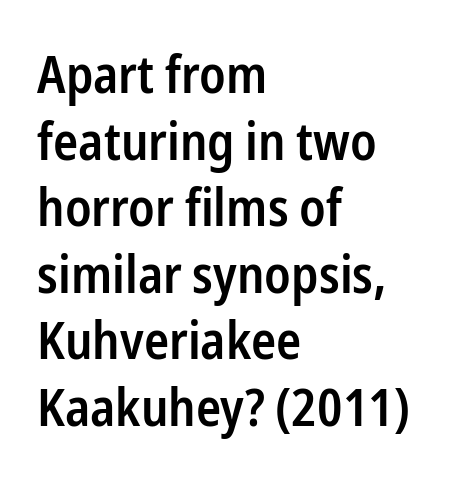
{"serif": "no", "italic": "no", "bold": "semi", "weight": "semibold", "width": "condensed", "stroke_contrast": "low", "x_height": "medium", "monospaced": "no", "underline": "no", "align": "left", "line_spacing": "normal", "line_spacing_ratio": 1.28, "letter_spacing": "normal", "letter_spacing_em": 0.0, "glyph_px": 52}
